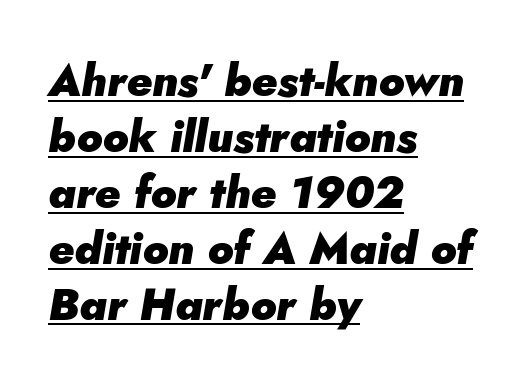
{"italic": "yes", "lean": "right", "slant_degrees": 5, "bold": "yes", "weight": "heavy", "width": "normal", "stroke_contrast": "low", "x_height": "small", "monospaced": "no", "underline": "yes", "align": "left", "line_spacing": "normal", "line_spacing_ratio": 1.27, "letter_spacing": "normal", "letter_spacing_em": 0.0, "glyph_px": 44}
